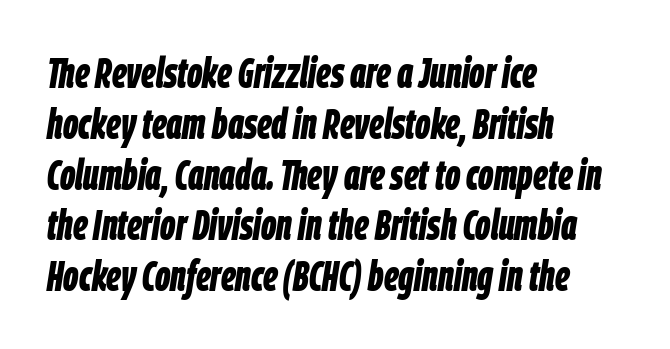
The sample has been set heavy, in full bold. Do the characters align in a grid? No, the font is proportional. Visually the block forms a straight wall on the left and a jagged coastline on the right. The strip under each line holds only bare page. If you drew a line through each stem, it would be angled. The face used here is rendered with its standard letterfit.
